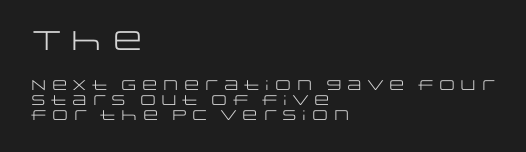
The image shows 27 px text type, upright; set left-aligned, tight line spacing (1.07x), normal letter spacing, not underlined; the first (top) block is 1.93x larger.
